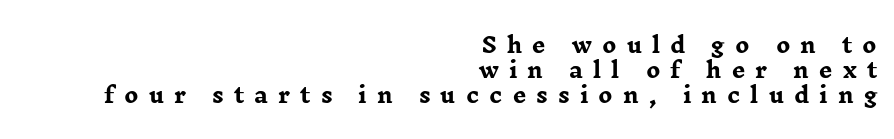
These lines were composed using upright roman letters. If you drew a ruler down the right edge, every line would touch it. Just letters on the line, the space beneath them empty. Pretty heavy lettering here — definitely bold.
